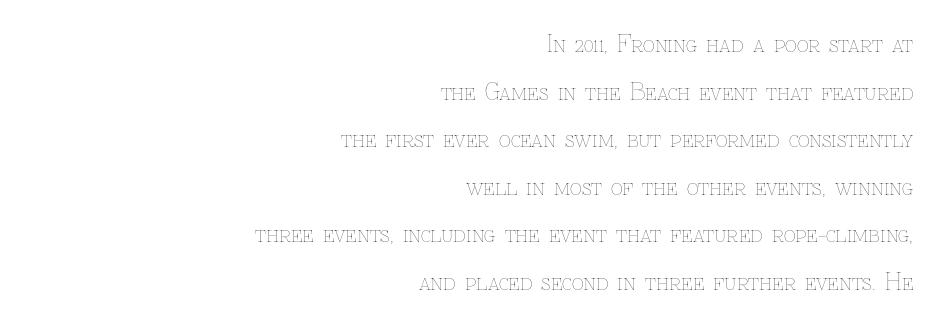
Quick note: not italic, upright. Any mark beneath the type? The region is blank. Compared with a typical body face, this is equally light or lighter still. The text block is weighted toward the right margin, trailing off unevenly leftward. The face used here is rendered with its standard letterfit.
